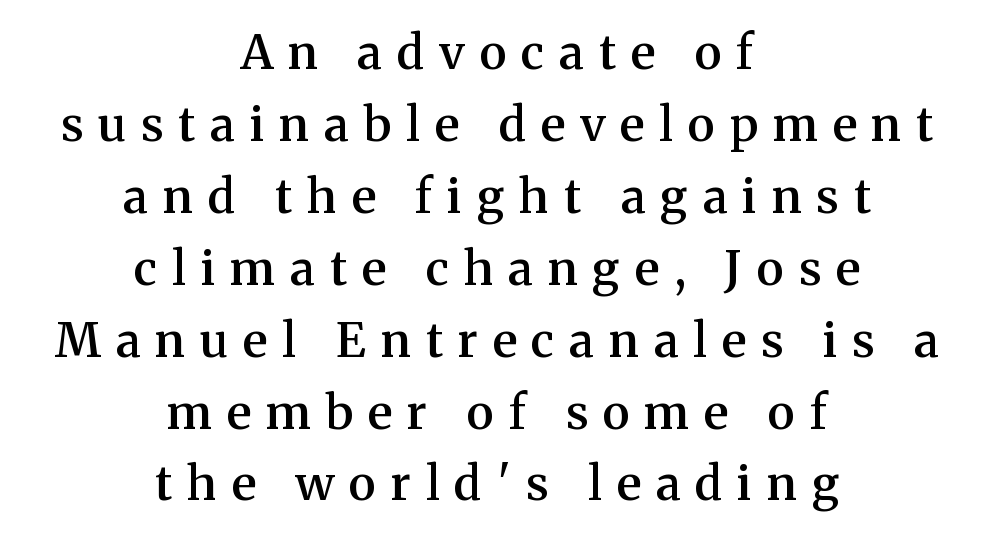
The image shows 47 px semibold serif type, upright; set centered, normal line spacing (1.53x), unusually wide letter spacing (+0.32 em), not underlined; medium stroke contrast and a medium x-height.
